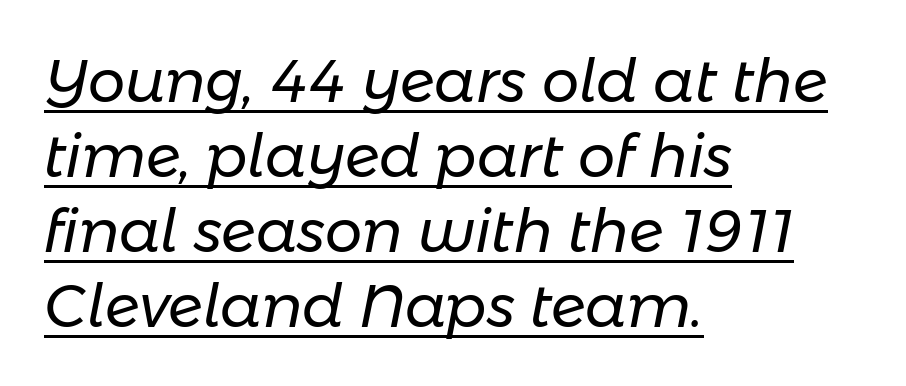
Letter spacing: default. The weight tops out at a normal text grade. Is this a fixed-width face? No — the glyphs have proportional, varying widths. A student would call this left alignment; a typographer would say flush left, rag right.
